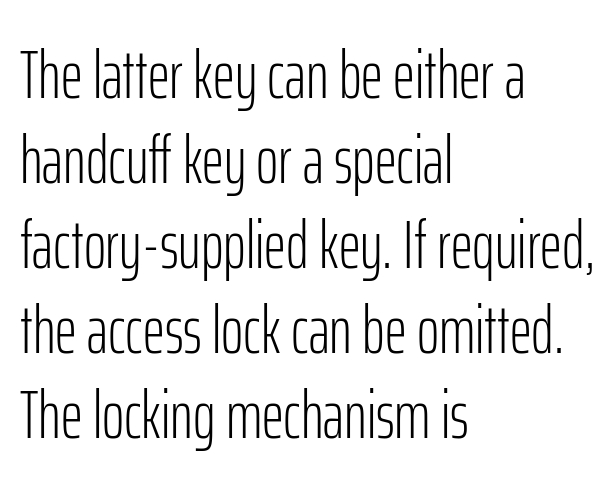
The image shows 68 px light, condensed sans-serif type, upright; set left-aligned, normal line spacing (1.25x), normal letter spacing, not underlined; low stroke contrast and a medium x-height.
